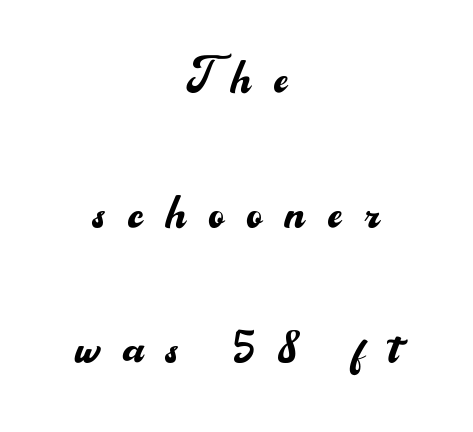
{"serif": "no", "bold": "no", "weight": "regular", "width": "normal", "stroke_contrast": "medium", "x_height": "small", "monospaced": "no", "underline": "no", "align": "center", "line_spacing": "loose", "line_spacing_ratio": 2.25, "letter_spacing": "wide", "letter_spacing_em": 0.38, "glyph_px": 60}
